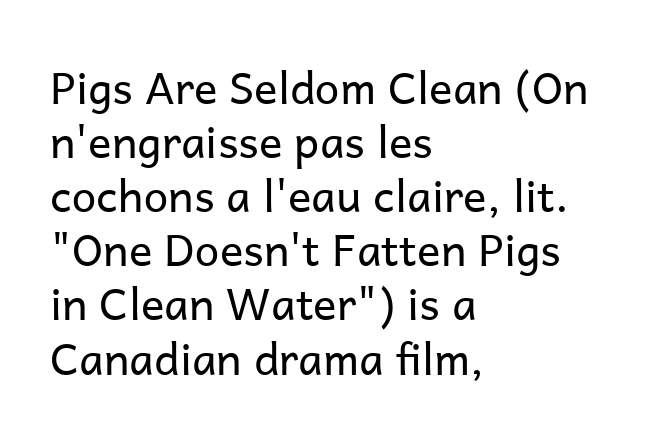
{"serif": "no", "italic": "no", "bold": "no", "weight": "regular", "width": "normal", "stroke_contrast": "low", "x_height": "medium", "monospaced": "no", "underline": "no", "align": "left", "line_spacing_ratio": 1.23, "letter_spacing": "normal", "letter_spacing_em": 0.0, "glyph_px": 44}
